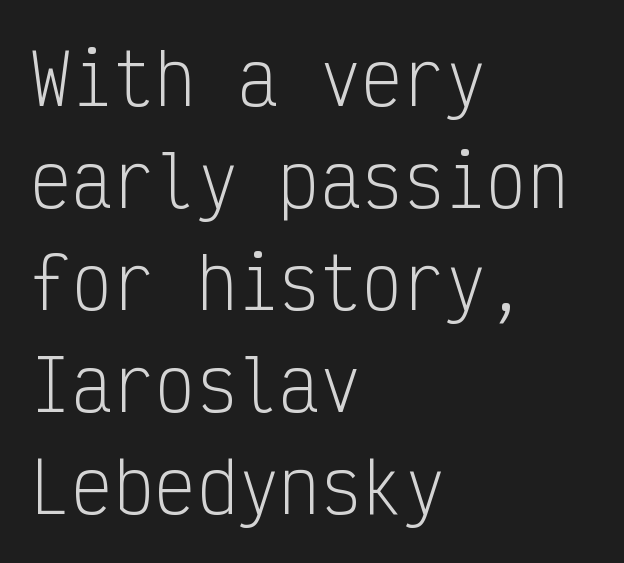
The weight tops out at a normal text grade. How are the letters spaced? Ordinarily, with no added tracking. A normal amount of white space separates one row of letters from the next. Typeset ragged right — the left edge is the straight one. Examine the stroke ends and you'll find no serifs.
